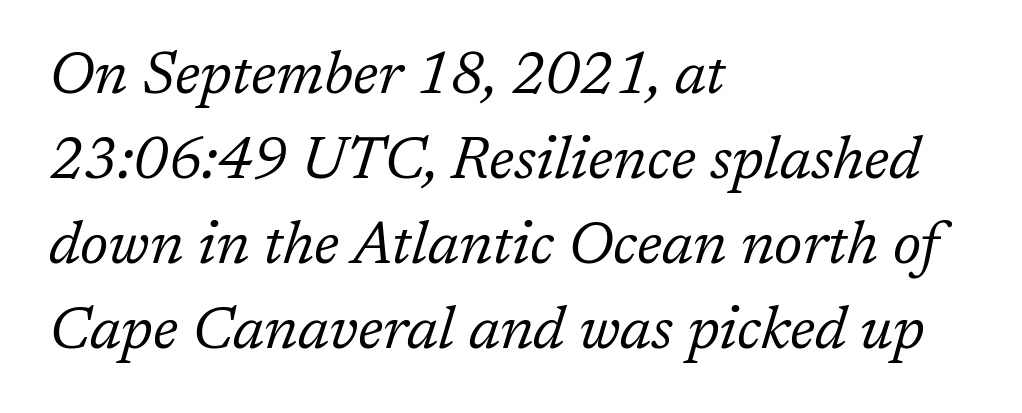
Q: Is the text bold? A: No.
Q: Is the text italic (slanted)? A: Yes, it leans right by about 17 degrees.
Q: Is the typeface a serif or a sans-serif typeface? A: Serif.
Q: Is the text underlined? A: No.
Q: How is the paragraph aligned? A: Left-aligned.
Q: Is the spacing between letters normal or unusually wide? A: Normal.
Q: Is the spacing between lines tight, normal or loose? A: Normal.
Q: Width (condensed, normal, or wide)? A: Normal.
Q: Stroke contrast? A: Low.
Q: x-height? A: Medium.
Q: Monospaced? A: No.
